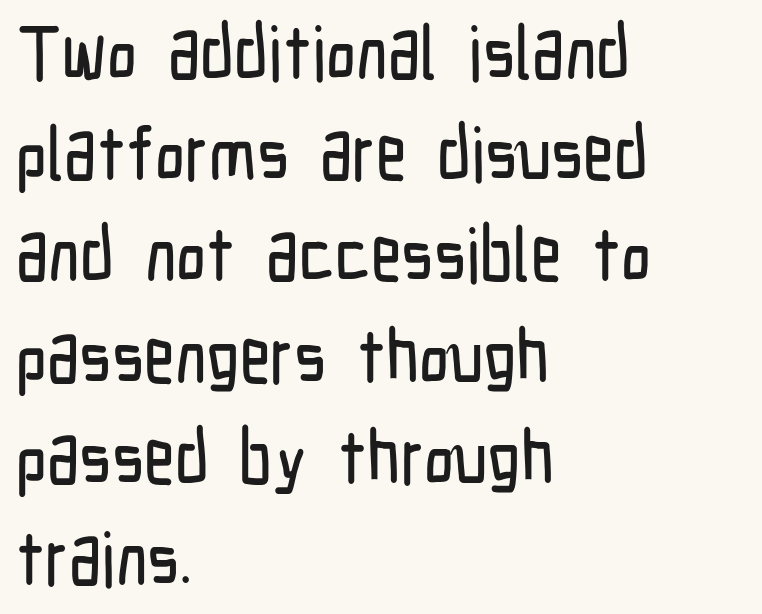
Q: Is the text italic (slanted)? A: No, it is upright.
Q: Is the typeface a serif or a sans-serif typeface? A: Sans-serif.
Q: Is the text underlined? A: No.
Q: How is the paragraph aligned? A: Left-aligned.
Q: Is the spacing between letters normal or unusually wide? A: Normal.
Q: Is the spacing between lines tight, normal or loose? A: Normal.
Q: Width (condensed, normal, or wide)? A: Condensed.
Q: Stroke contrast? A: Low.
Q: x-height? A: Medium.
Q: Monospaced? A: No.
